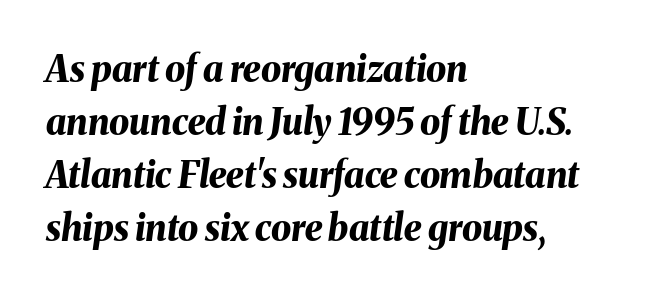
Q: Is the text bold? A: Yes.
Q: Is the text italic (slanted)? A: Yes, it leans right by about 8 degrees.
Q: Is the text underlined? A: No.
Q: How is the paragraph aligned? A: Left-aligned.
Q: Is the spacing between letters normal or unusually wide? A: Normal.
Q: Is the spacing between lines tight, normal or loose? A: Normal.
Q: Width (condensed, normal, or wide)? A: Normal.
Q: Stroke contrast? A: Medium.
Q: x-height? A: Medium.
Q: Monospaced? A: No.
